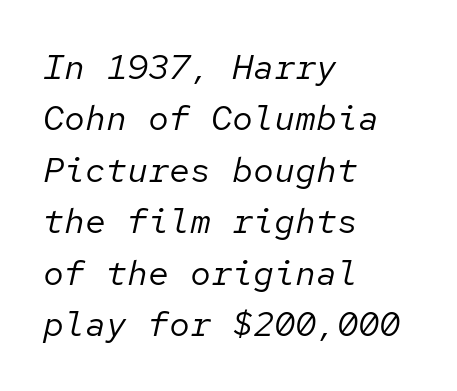
The image shows 35 px regular-weight type, italic (leaning right), monospaced; set left-aligned, normal line spacing (1.47x), normal letter spacing, not underlined; low stroke contrast and a medium x-height.
